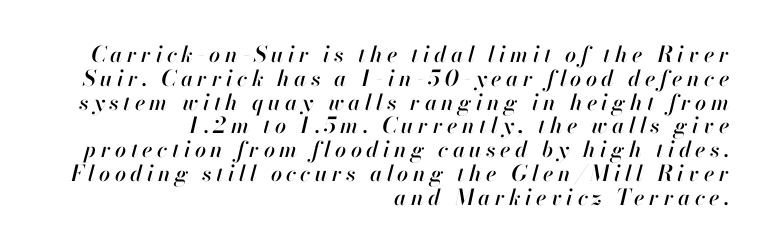
The image shows 22 px text type, italic (leaning right); set right-aligned, tight line spacing (1.08x), unusually wide letter spacing (+0.2 em), not underlined.
